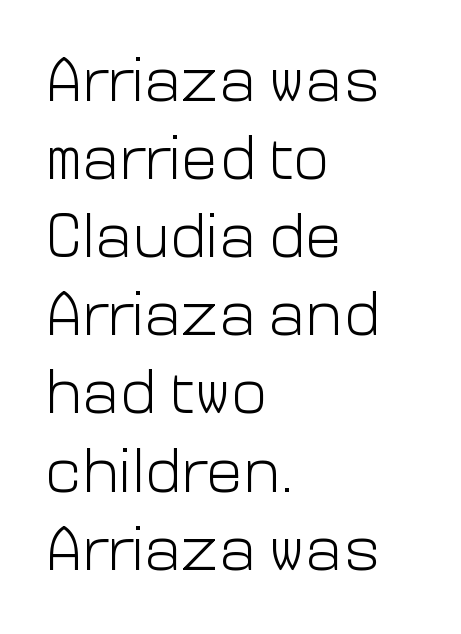
Short note: letters normally spaced. The lines sit at an ordinary, default distance from one another. Is this a fixed-width face? No — the glyphs have proportional, varying widths. Heaviness? Minimal to ordinary, like unemphasized prose. The space directly below the letters is spotless.
